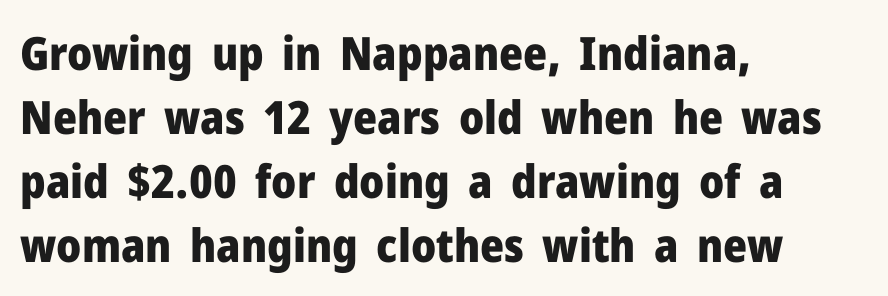
Q: Is the text bold? A: Yes.
Q: Is the text italic (slanted)? A: No, it is upright.
Q: Is the typeface a serif or a sans-serif typeface? A: Sans-serif.
Q: Is the text underlined? A: No.
Q: How is the paragraph aligned? A: Left-aligned.
Q: Is the spacing between letters normal or unusually wide? A: Normal.
Q: Is the spacing between lines tight, normal or loose? A: Normal.
Q: Width (condensed, normal, or wide)? A: Normal.
Q: Stroke contrast? A: Low.
Q: x-height? A: Medium.
Q: Monospaced? A: No.
